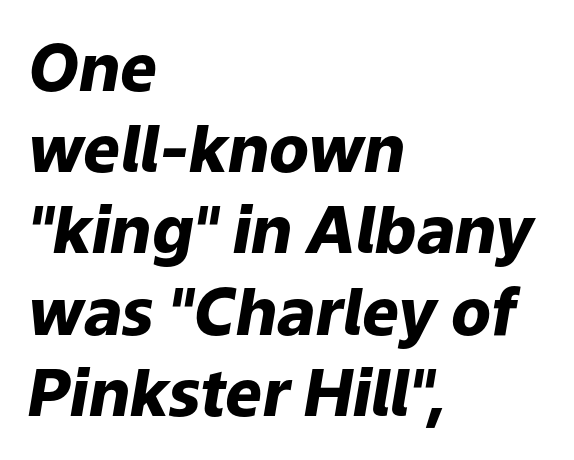
{"italic": "yes", "lean": "right", "slant_degrees": 9, "bold": "yes", "weight": "heavy", "width": "normal", "stroke_contrast": "low", "x_height": "medium", "monospaced": "no", "underline": "no", "align": "left", "line_spacing": "normal", "line_spacing_ratio": 1.25, "letter_spacing": "normal", "letter_spacing_em": 0.0, "glyph_px": 65}
